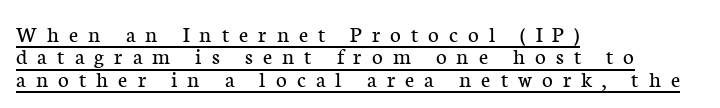
{"italic": "no", "bold": "no", "underline": "yes", "align": "left", "line_spacing": "tight", "line_spacing_ratio": 0.97, "letter_spacing": "wide", "letter_spacing_em": 0.44, "glyph_px": 23}
